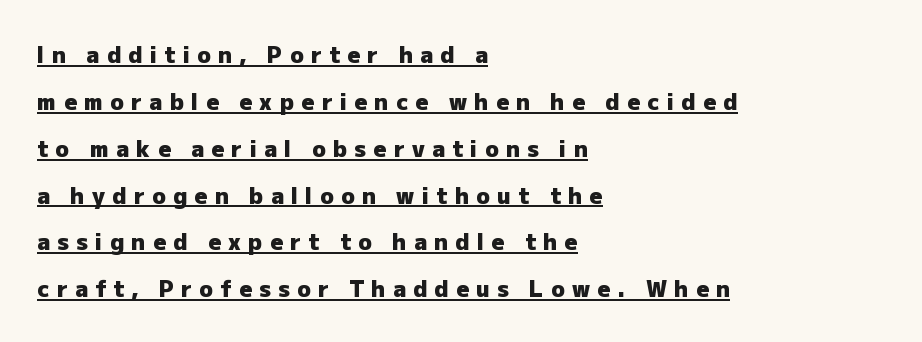
You could only call the tracking loose — the letters float apart. Vertical spacing — loose. Is there any slant? The stems are plumb. Students, this is bold: see how much ink each stroke carries. Which margin do the lines hug? The left one — the right edge is uneven.
